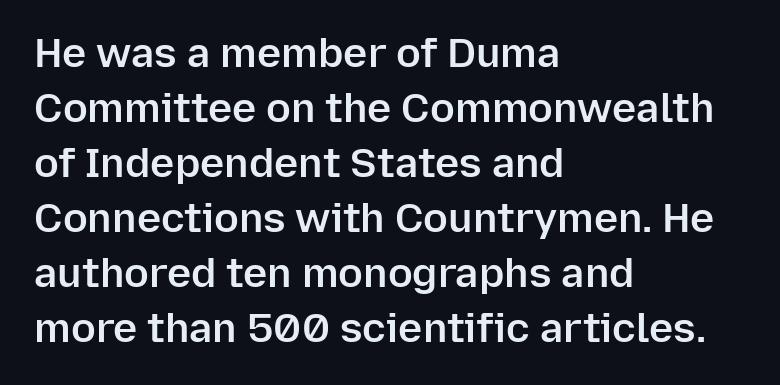
The image shows 41 px semibold sans-serif type, upright; set left-aligned, normal line spacing (1.34x), normal letter spacing, not underlined; low stroke contrast and a medium x-height.
